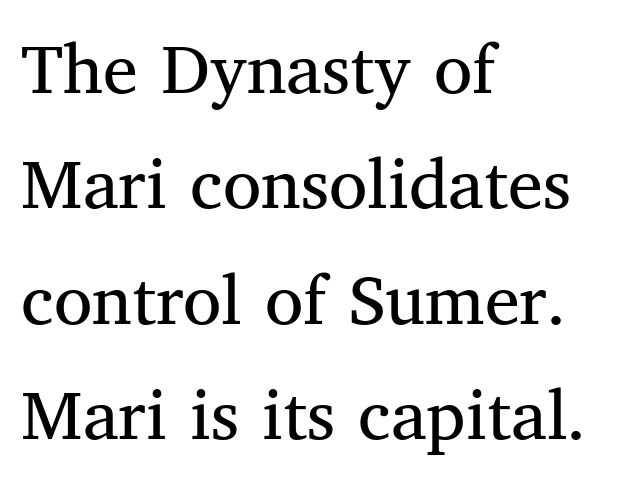
{"serif": "yes", "italic": "no", "bold": "no", "weight": "regular", "width": "normal", "stroke_contrast": "medium", "x_height": "medium", "monospaced": "no", "underline": "no", "align": "left", "line_spacing": "normal", "line_spacing_ratio": 1.48, "letter_spacing": "normal", "letter_spacing_em": 0.0, "glyph_px": 78}
